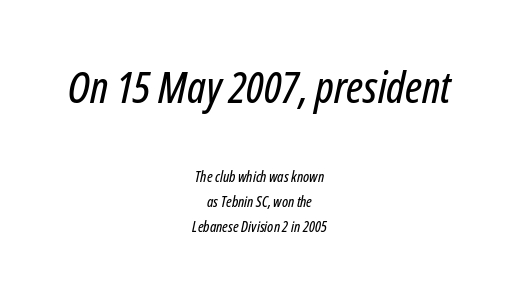
The image shows 44 px condensed type, italic (leaning right); set centered, normal line spacing (1.69x), normal letter spacing, not underlined; the first (top) block is 2.93x larger; low stroke contrast and a medium x-height.
